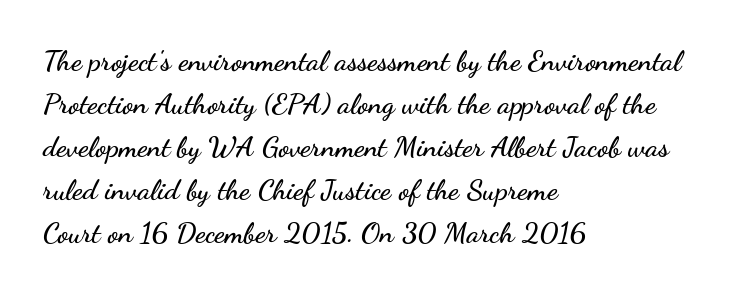
{"serif": "no", "width": "wide", "stroke_contrast": "low", "x_height": "small", "monospaced": "no", "underline": "no", "align": "left", "line_spacing": "normal", "line_spacing_ratio": 1.48, "letter_spacing": "normal", "letter_spacing_em": 0.0, "glyph_px": 29}
